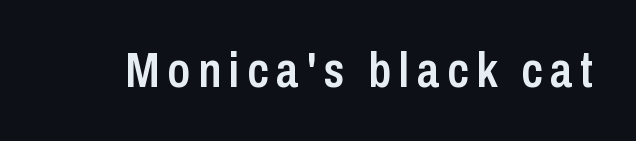
Q: Is the text bold? A: Semi-bold.
Q: Is the text italic (slanted)? A: No, it is upright.
Q: Is the typeface a serif or a sans-serif typeface? A: Sans-serif.
Q: Is the text underlined? A: No.
Q: Width (condensed, normal, or wide)? A: Condensed.
Q: Stroke contrast? A: Low.
Q: x-height? A: Medium.
Q: Monospaced? A: No.
